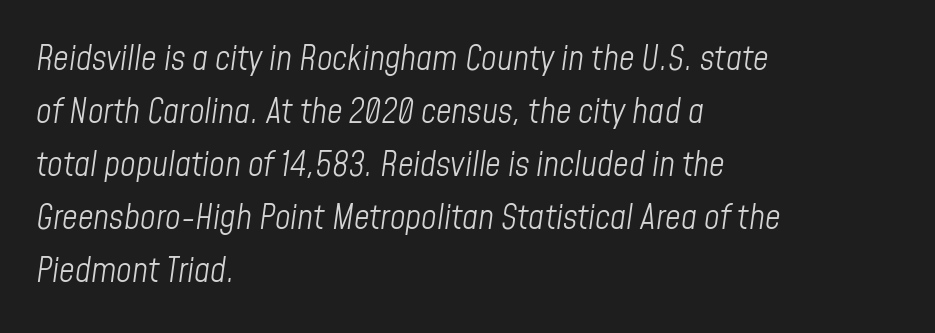
{"italic": "yes", "lean": "right", "slant_degrees": 8, "bold": "no", "weight": "light", "width": "condensed", "stroke_contrast": "low", "x_height": "medium", "monospaced": "no", "underline": "no", "align": "left", "line_spacing": "normal", "line_spacing_ratio": 1.56, "letter_spacing": "normal", "letter_spacing_em": 0.0, "glyph_px": 34}
